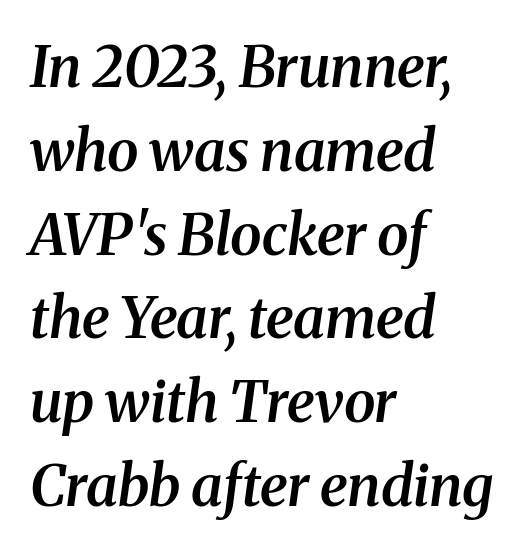
Q: Is the text bold? A: Semi-bold.
Q: Is the text italic (slanted)? A: Yes, it leans right by about 8 degrees.
Q: Is the typeface a serif or a sans-serif typeface? A: Serif.
Q: Is the text underlined? A: No.
Q: How is the paragraph aligned? A: Left-aligned.
Q: Is the spacing between letters normal or unusually wide? A: Normal.
Q: Is the spacing between lines tight, normal or loose? A: Normal.
Q: Width (condensed, normal, or wide)? A: Normal.
Q: Stroke contrast? A: Medium.
Q: x-height? A: Medium.
Q: Monospaced? A: No.
